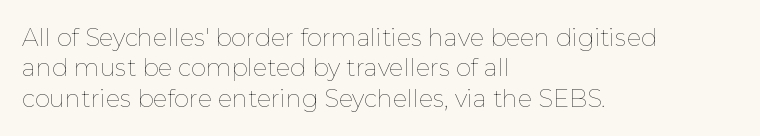
The image shows 24 px text type, upright; set left-aligned, normal line spacing (1.27x), normal letter spacing, not underlined.
